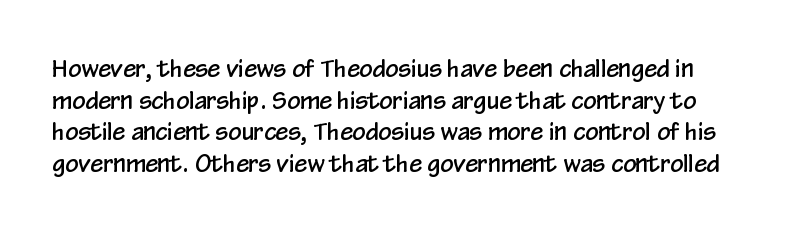
{"italic": "no", "underline": "no", "line_spacing": "normal", "line_spacing_ratio": 1.37, "letter_spacing": "normal", "letter_spacing_em": 0.0, "glyph_px": 23}
